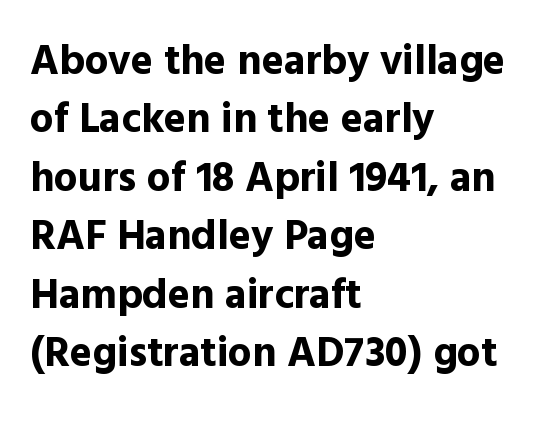
{"serif": "no", "italic": "no", "bold": "yes", "weight": "bold", "width": "normal", "x_height": "medium", "monospaced": "no", "underline": "no", "align": "left", "line_spacing": "normal", "line_spacing_ratio": 1.39, "letter_spacing": "normal", "letter_spacing_em": 0.0, "glyph_px": 42}
